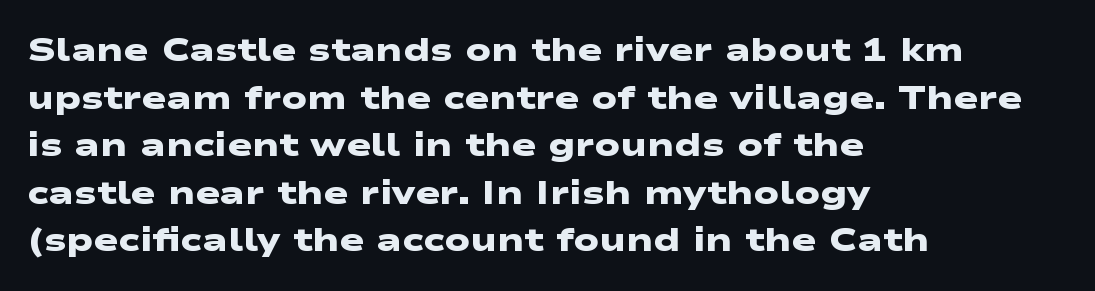
{"serif": "no", "bold": "yes", "weight": "heavy", "width": "wide", "stroke_contrast": "low", "x_height": "medium", "monospaced": "no", "underline": "no", "align": "left", "line_spacing": "normal", "line_spacing_ratio": 1.44, "letter_spacing": "normal", "letter_spacing_em": 0.0, "glyph_px": 33}
